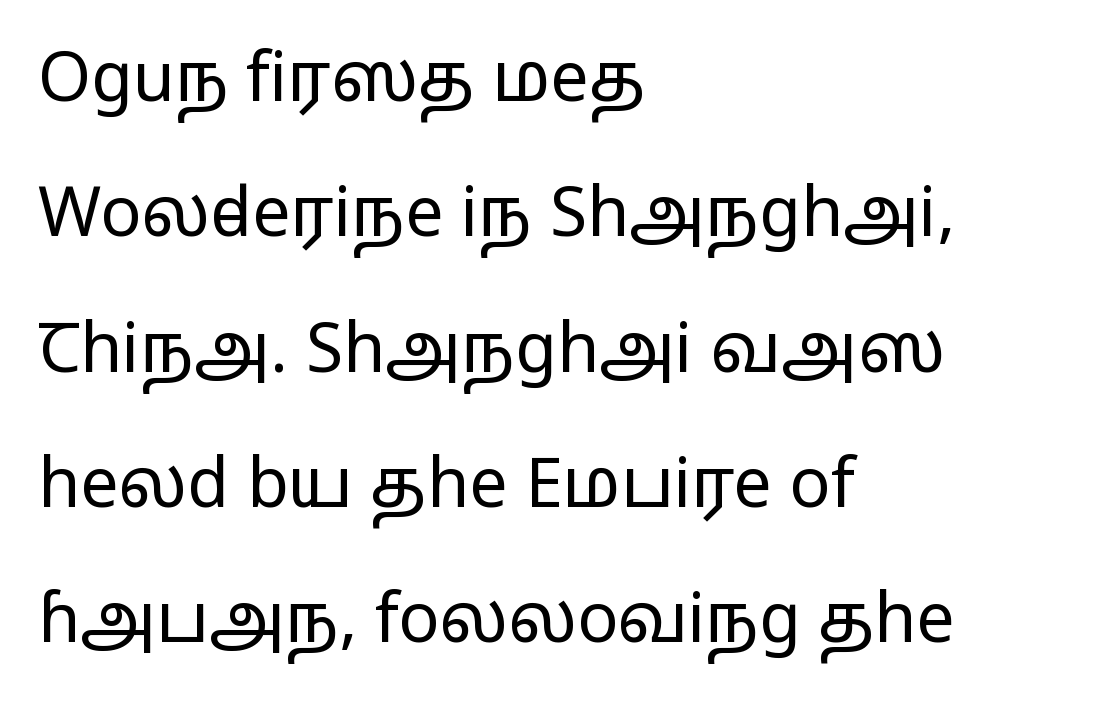
If you drew a line through each stem, it would be perfectly vertical. Compared with typical paragraphs, the rows here are farther apart. Check where the strokes stop: nothing finishes them off — pure sans. Looks like regular typesetting: each glyph gets only the width it needs. This rendering leaves character spacing at its baseline value. Visually the block forms a straight wall on the left and a jagged coastline on the right.
